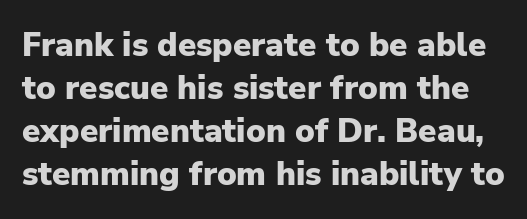
Q: Is the text bold? A: Yes.
Q: Is the text italic (slanted)? A: No, it is upright.
Q: Is the typeface a serif or a sans-serif typeface? A: Sans-serif.
Q: Is the text underlined? A: No.
Q: Is the spacing between letters normal or unusually wide? A: Normal.
Q: Is the spacing between lines tight, normal or loose? A: Normal.
Q: Width (condensed, normal, or wide)? A: Normal.
Q: Stroke contrast? A: Low.
Q: x-height? A: Medium.
Q: Monospaced? A: No.
